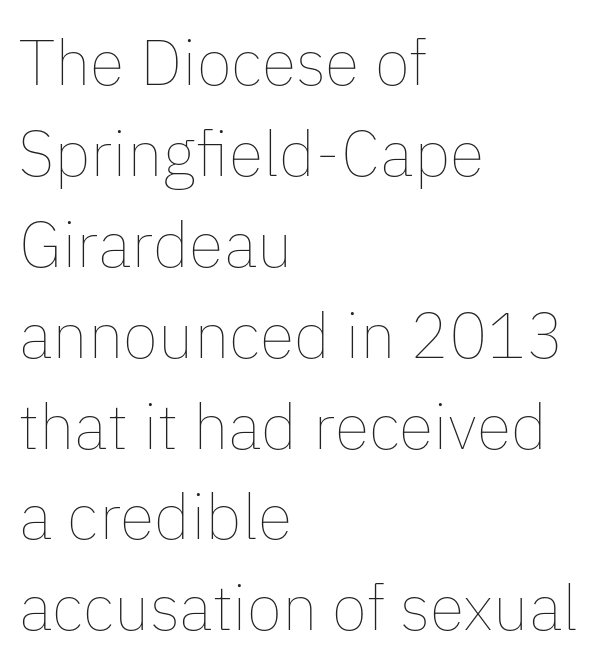
{"italic": "no", "bold": "no", "weight": "thin", "width": "normal", "stroke_contrast": "low", "x_height": "medium", "monospaced": "no", "underline": "no", "align": "left", "line_spacing": "normal", "line_spacing_ratio": 1.42, "letter_spacing": "normal", "letter_spacing_em": 0.0, "glyph_px": 64}
